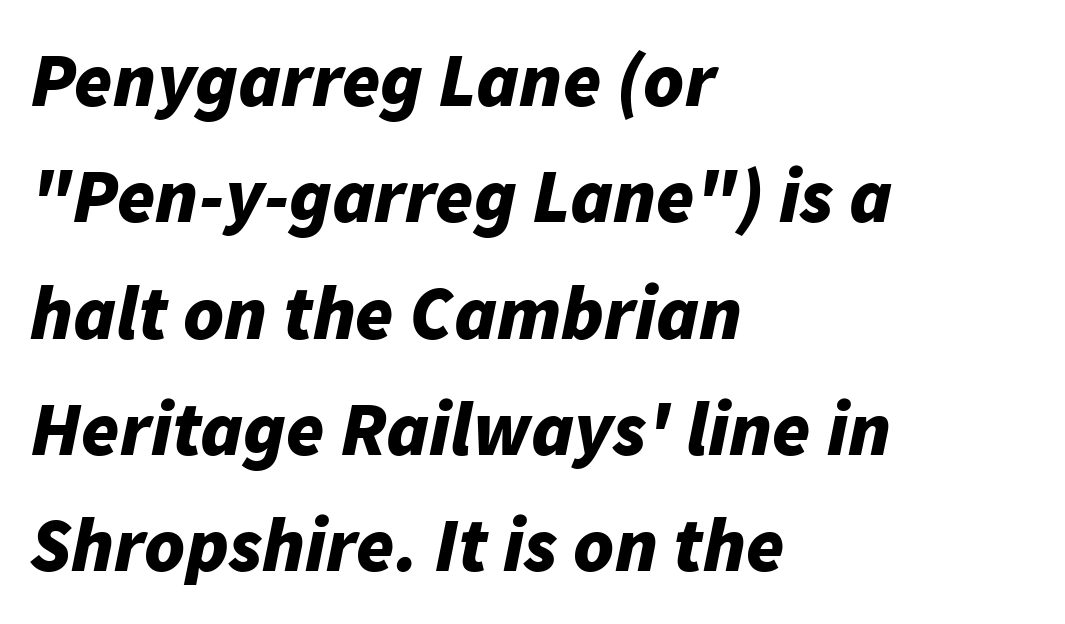
Varying glyph widths throughout — classic text-font behaviour. Only glyphs here, with clear space below each row. Nothing unusual about the tracking: characters are spaced as the font intends. Reading down the column, the eye jumps a familiar distance to each next line. A typesetter would mark this as italic.
